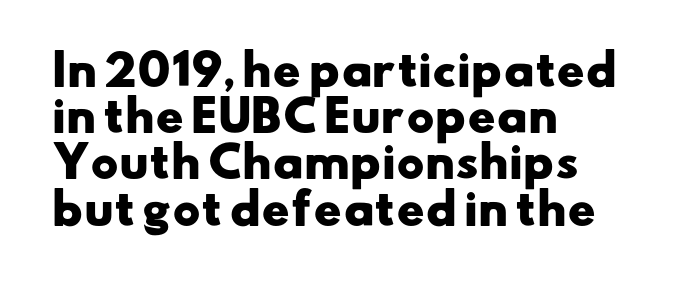
The face used here is a sans, in the tradition of grotesques and geometrics. Every row of glyphs begins at an identical x-position on the left. The space beneath each line is pristine and unruled. You could barely slide anything between these rows. Words appear dense and cohesive because spacing is normal.
